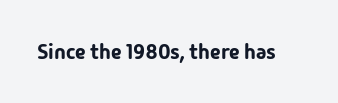
Q: Is the text italic (slanted)? A: No, it is upright.
Q: Is the text underlined? A: No.
Q: Is the spacing between letters normal or unusually wide? A: Normal.
